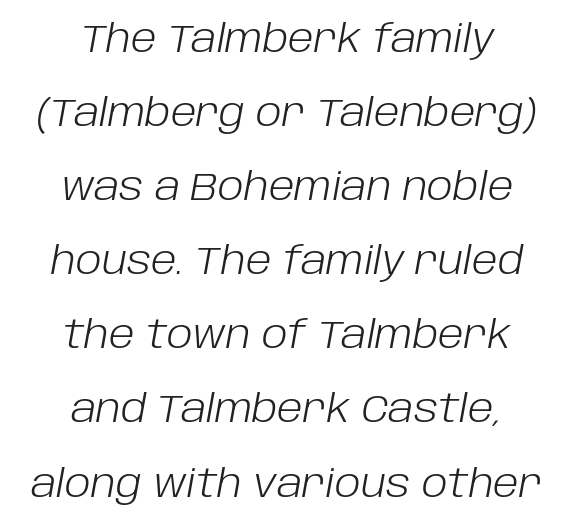
Q: Is the text bold? A: No.
Q: Is the text italic (slanted)? A: Yes, it leans right by about 10 degrees.
Q: Is the text underlined? A: No.
Q: How is the paragraph aligned? A: Centered.
Q: Is the spacing between letters normal or unusually wide? A: Normal.
Q: Is the spacing between lines tight, normal or loose? A: Loose.
Q: Width (condensed, normal, or wide)? A: Normal.
Q: Stroke contrast? A: Low.
Q: x-height? A: Large.
Q: Monospaced? A: No.
